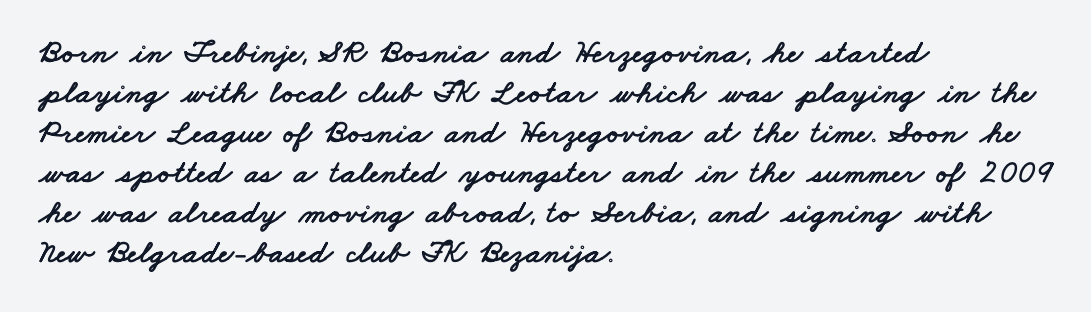
Every row of glyphs begins at an identical x-position on the left. The rendering shows plain stroke endings on the letterforms — a sans-serif design. Words appear dense and cohesive because spacing is normal. No word sits above an underline. Think of a printed novel: that variable character pitch is what you see here.
